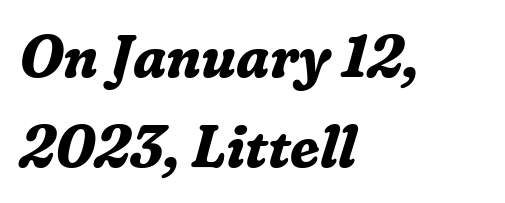
Q: Is the text bold? A: Yes.
Q: Is the text italic (slanted)? A: Yes, it leans right by about 16 degrees.
Q: Is the typeface a serif or a sans-serif typeface? A: Serif.
Q: Is the text underlined? A: No.
Q: How is the paragraph aligned? A: Left-aligned.
Q: Is the spacing between letters normal or unusually wide? A: Normal.
Q: Is the spacing between lines tight, normal or loose? A: Normal.
Q: Width (condensed, normal, or wide)? A: Normal.
Q: Stroke contrast? A: Low.
Q: x-height? A: Medium.
Q: Monospaced? A: No.
